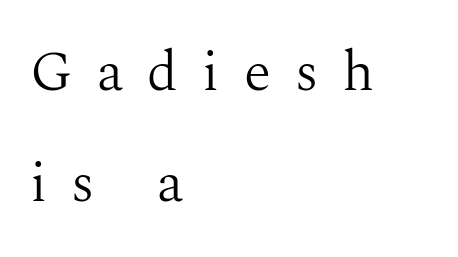
Tall strokes in this sample are plumb rather than angled. Lines of text with bare space underneath. Note the varied advance widths — an 'i' is clearly narrower than an 'm'. How would I describe the line gaps? Wide and relaxed.
